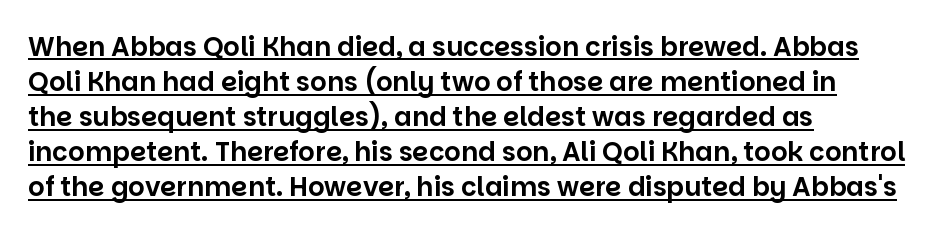
The image shows 26 px text type, upright; set left-aligned, normal line spacing (1.35x), normal letter spacing, underlined.
